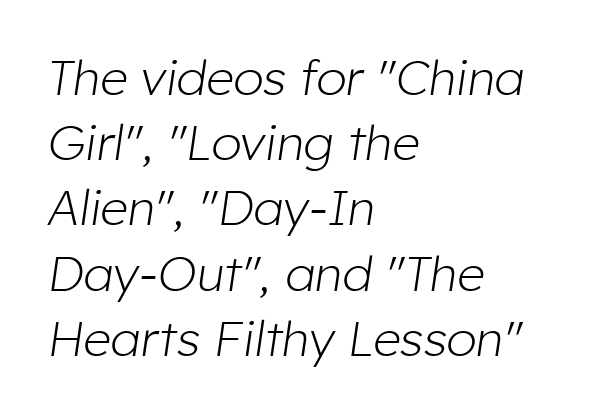
{"italic": "yes", "lean": "right", "slant_degrees": 8, "bold": "no", "weight": "light", "width": "normal", "stroke_contrast": "low", "x_height": "medium", "monospaced": "no", "underline": "no", "align": "left", "line_spacing": "normal", "line_spacing_ratio": 1.33, "letter_spacing": "normal", "letter_spacing_em": 0.0, "glyph_px": 49}
